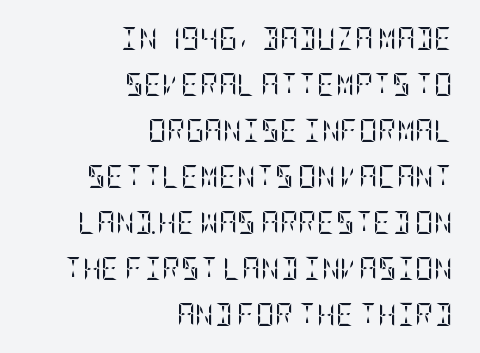
The image shows 23 px text type, upright; set right-aligned, loose line spacing (2.0x), normal letter spacing, not underlined.
